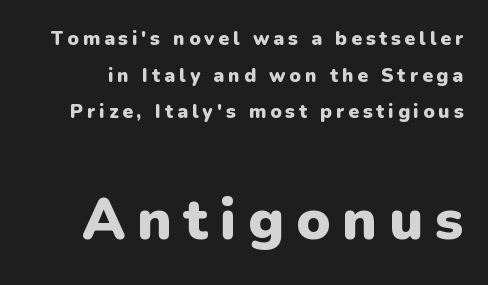
The image shows 57 px heavy sans-serif type, upright; set loose line spacing (1.93x), unusually wide letter spacing (+0.21 em), not underlined; the second (bottom) block is 3.0x larger; low stroke contrast and a medium x-height.
